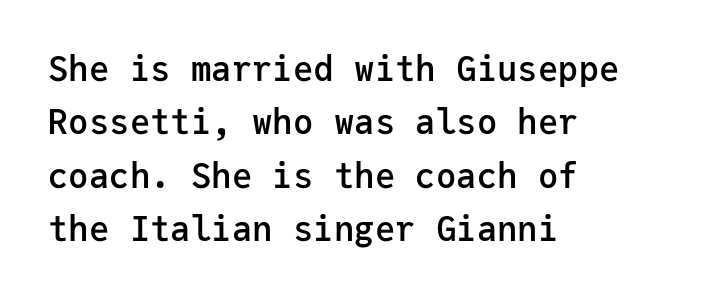
The image shows 34 px semibold sans-serif type, upright, monospaced; set left-aligned, normal line spacing (1.57x), normal letter spacing, not underlined; low stroke contrast and a medium x-height.
